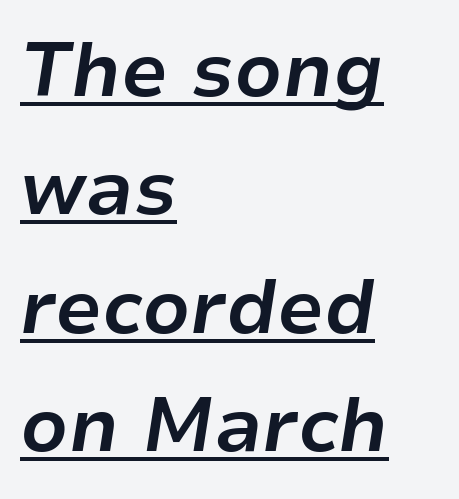
The image shows 75 px bold type, italic (leaning right); set left-aligned, normal line spacing (1.58x), normal letter spacing, underlined; low stroke contrast and a medium x-height.
